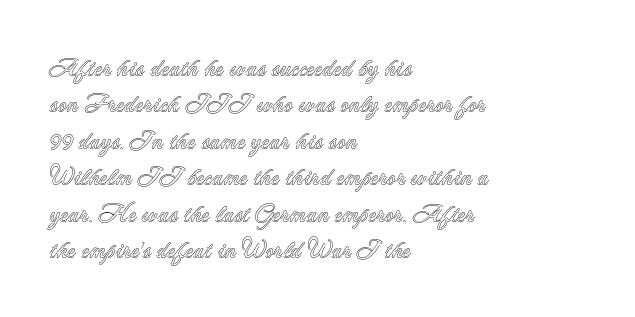
The image shows 24 px text type; set left-aligned, normal line spacing (1.52x), normal letter spacing, not underlined.
